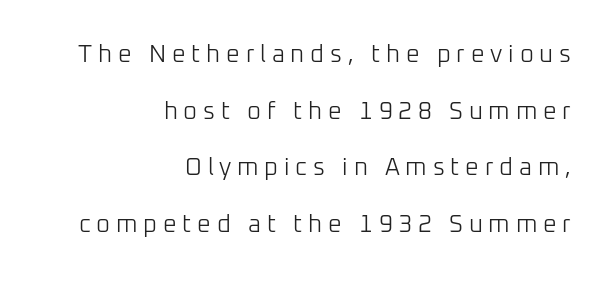
Does the copy run flush right? Yes — the right margin is perfectly even. Descenders hang freely into open space. No extra ink here — the face is not bold. Whoever set this chose breathing room over compactness in the vertical rhythm. These lines have a slow, spaced-out rhythm from letter to letter.
